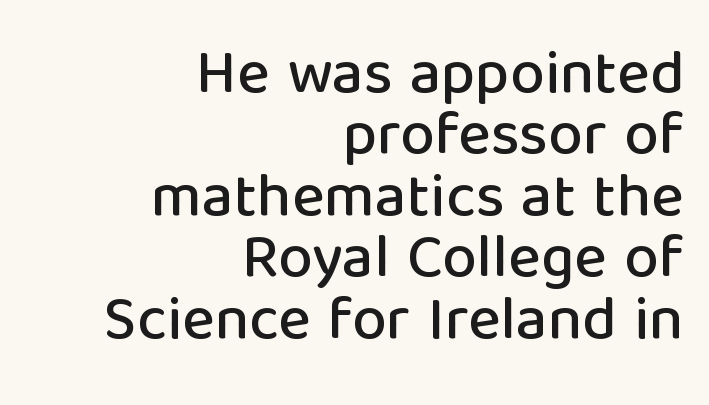
The image shows 62 px sans-serif type, upright; set right-aligned, tight line spacing (0.99x), normal letter spacing, not underlined; low stroke contrast and a medium x-height.
